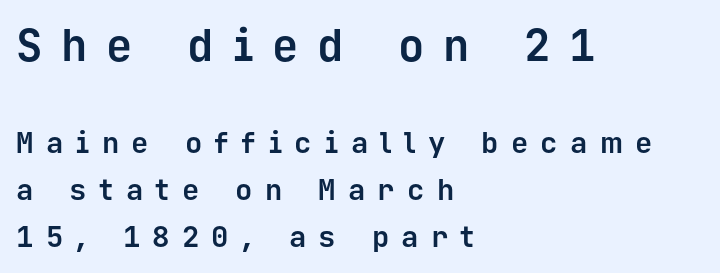
{"serif": "no", "italic": "no", "bold": "yes", "weight": "bold", "width": "normal", "stroke_contrast": "low", "x_height": "medium", "monospaced": "yes", "underline": "no", "align": "left", "line_spacing": "normal", "line_spacing_ratio": 1.63, "letter_spacing": "wide", "letter_spacing_em": 0.42, "larger_block": "first", "size_ratio": 1.52, "glyph_px": 44}
